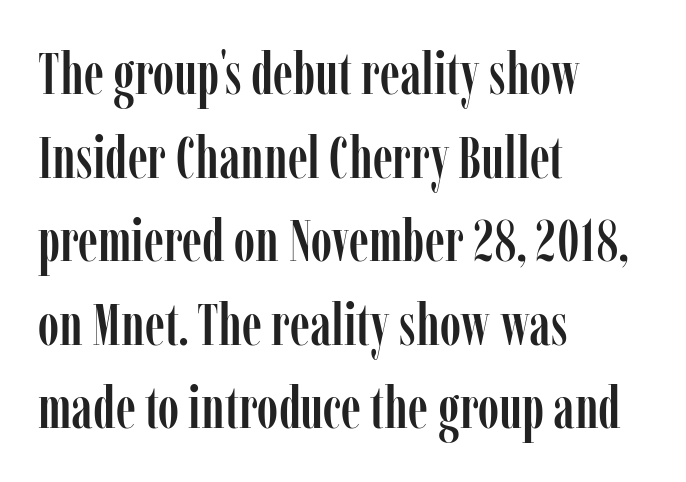
Q: Is the text italic (slanted)? A: No, it is upright.
Q: Is the typeface a serif or a sans-serif typeface? A: Serif.
Q: Is the text underlined? A: No.
Q: How is the paragraph aligned? A: Left-aligned.
Q: Is the spacing between letters normal or unusually wide? A: Normal.
Q: Is the spacing between lines tight, normal or loose? A: Normal.
Q: Width (condensed, normal, or wide)? A: Condensed.
Q: Stroke contrast? A: Low.
Q: x-height? A: Medium.
Q: Monospaced? A: No.
